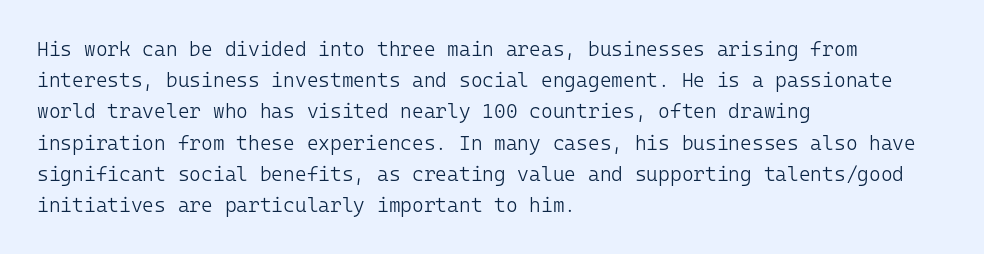
Between one letter and the next there's only the usual sliver of space. Letters rest on an invisible, unmarked baseline. Does the copy run flush right? No — it runs flush left. Nothing heavy about these letters — not bold at all.
